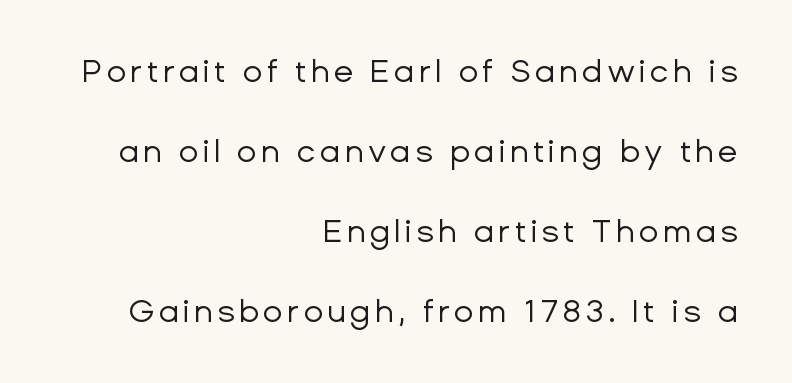
Serifs: no, the terminals of the letterforms are clean. Compared with a typical body face, this is equally light or lighter still. This rendering uses right alignment, leaving the left contour irregular. Proportional: the letters do not fall into vertical columns. Any mark beneath the type? The region is blank. Posture: vertical.
